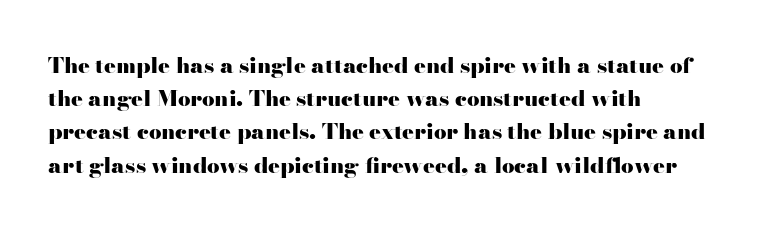
Leading matches the norm, producing a regular column. The area under the type is left untouched. Does extra space separate the letters? No, they use regular spacing. These lines were composed using upright roman letters.
